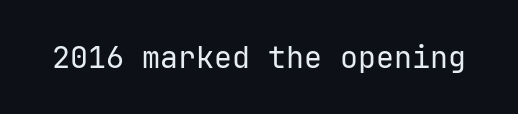
Q: Is the text bold? A: No.
Q: Is the text italic (slanted)? A: No, it is upright.
Q: Is the typeface a serif or a sans-serif typeface? A: Sans-serif.
Q: Is the text underlined? A: No.
Q: Is the spacing between letters normal or unusually wide? A: Normal.
Q: Width (condensed, normal, or wide)? A: Normal.
Q: Stroke contrast? A: Low.
Q: x-height? A: Medium.
